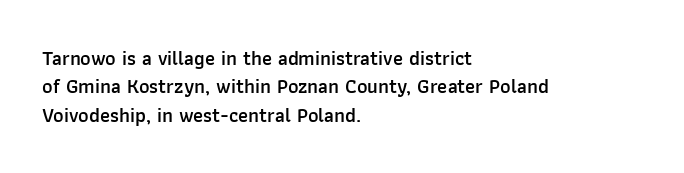
The image shows 20 px text type, upright; set left-aligned, normal line spacing (1.42x), normal letter spacing, not underlined.
